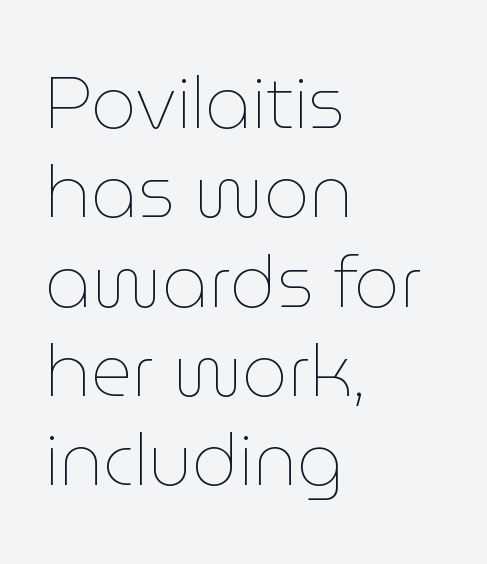
{"italic": "no", "bold": "no", "weight": "thin", "width": "normal", "stroke_contrast": "low", "x_height": "medium", "monospaced": "no", "underline": "no", "align": "left", "line_spacing_ratio": 1.24, "letter_spacing": "normal", "letter_spacing_em": 0.0, "glyph_px": 72}
